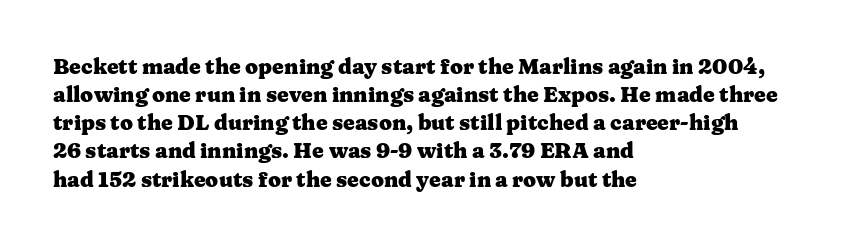
{"italic": "no", "bold": "yes", "underline": "no", "align": "left", "line_spacing": "normal", "line_spacing_ratio": 1.34, "letter_spacing": "normal", "letter_spacing_em": 0.0, "glyph_px": 21}
